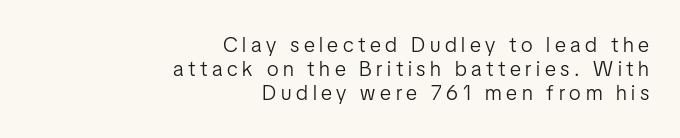
Q: Is the text bold? A: No.
Q: Is the text italic (slanted)? A: No, it is upright.
Q: Is the text underlined? A: No.
Q: How is the paragraph aligned? A: Right-aligned.
Q: Is the spacing between letters normal or unusually wide? A: Unusually wide.
Q: Is the spacing between lines tight, normal or loose? A: Tight.
